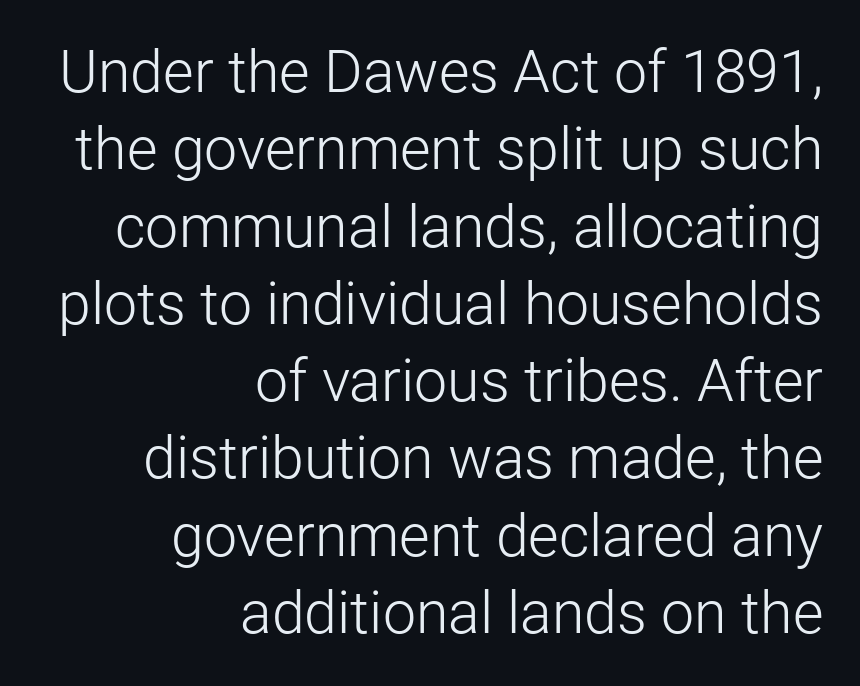
The image shows 59 px light sans-serif type, upright; set right-aligned, normal line spacing (1.31x), normal letter spacing, not underlined; low stroke contrast and a medium x-height.
